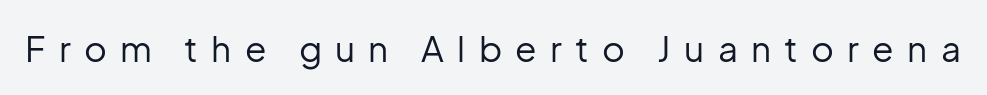
Letterform terminals end flat and unadorned throughout the passage. This reads as an unemphasized weight, regular at the heaviest. The letters advance in unequal steps, a hallmark of proportional type. The lettering stays uniformly vertical, giving the passage a roman look.
